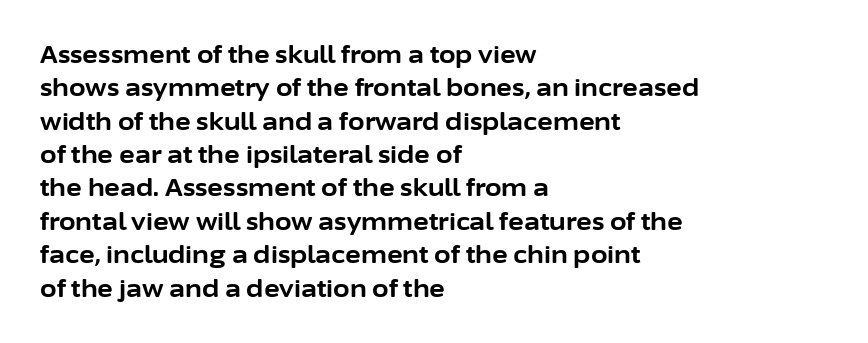
The image shows 24 px bold type, upright; set left-aligned, normal line spacing (1.39x), normal letter spacing, not underlined.
